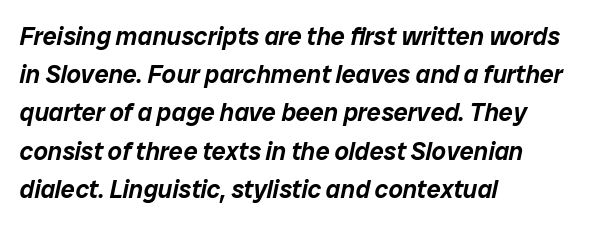
{"italic": "yes", "lean": "right", "slant_degrees": 12, "underline": "no", "align": "left", "line_spacing": "normal", "line_spacing_ratio": 1.53, "letter_spacing": "normal", "letter_spacing_em": 0.0, "glyph_px": 25}
